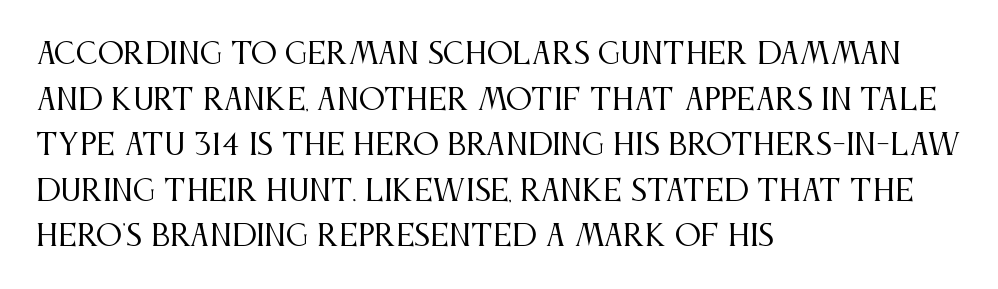
The rag falls on the right side of this text block. Think standard paragraph weight, or any step lighter than that. A typesetter would call this proportional, since set widths differ per character. This is serif lettering, the kind often seen in printed books. Standard letterfit; no display-style spreading of the glyphs. The lettering stays uniformly vertical, giving the passage a roman look.
